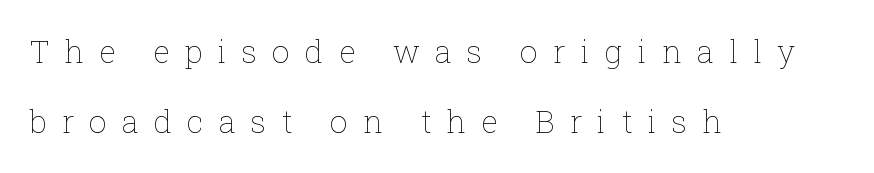
The font sits on the lighter half of the weight spectrum, regular included. A typesetter would call this leading open, well beyond the default. The glyphs are unaccompanied by any horizontal stroke below them. If you drew a line through each stem, it would be perfectly vertical. The gaps between neighbouring characters are conspicuously large. Proportional: the letters do not fall into vertical columns.
